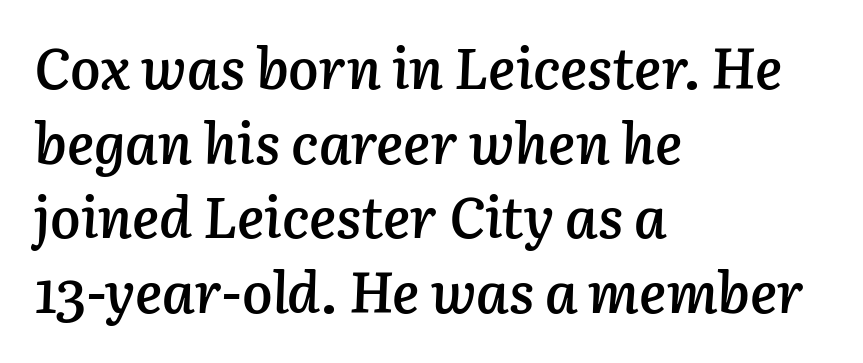
The image shows 57 px semibold type, italic (leaning right); set left-aligned, normal line spacing (1.31x), normal letter spacing, not underlined; low stroke contrast and a medium x-height.
